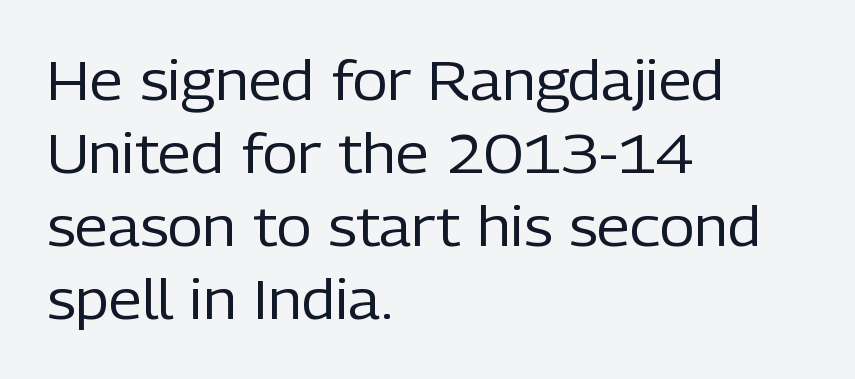
The image shows 54 px regular-weight sans-serif type, upright; set left-aligned, normal line spacing (1.35x), normal letter spacing, not underlined; low stroke contrast and a medium x-height.
